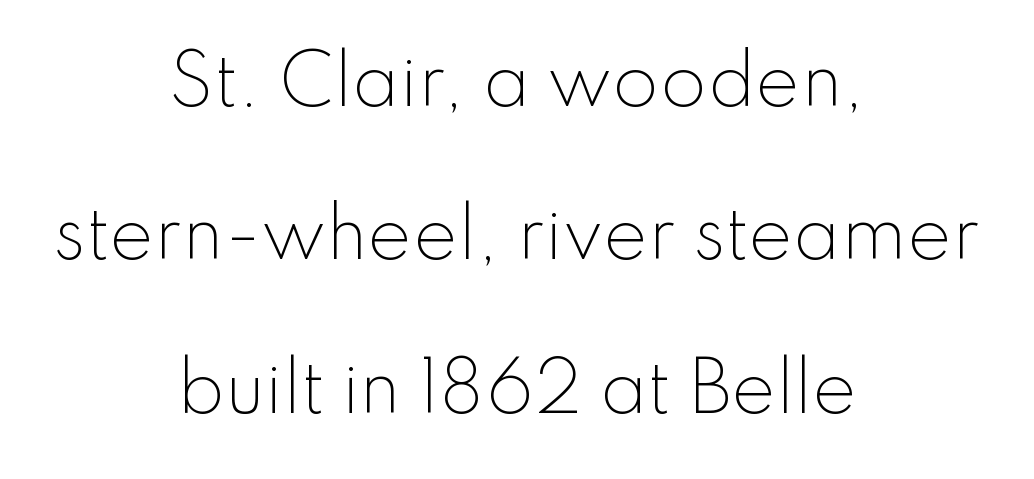
The image shows 67 px light sans-serif type, upright; set centered, loose line spacing (2.29x), normal letter spacing, not underlined; low stroke contrast and a small x-height.
